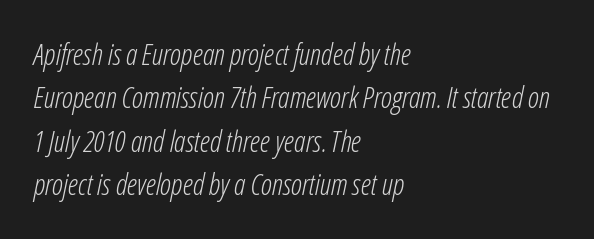
Inter-character spacing is left at the font's built-in metrics. The designer left line spacing at the default. This sample has the flowing, uneven cadence of proportional lettering. Style check: oblique.
